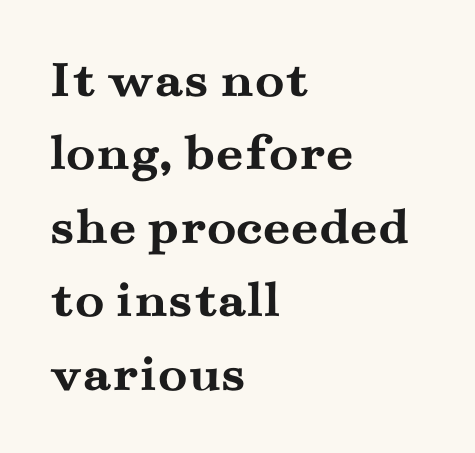
Q: Is the text bold? A: Yes.
Q: Is the text italic (slanted)? A: No, it is upright.
Q: Is the typeface a serif or a sans-serif typeface? A: Serif.
Q: Is the text underlined? A: No.
Q: How is the paragraph aligned? A: Left-aligned.
Q: Is the spacing between letters normal or unusually wide? A: Normal.
Q: Is the spacing between lines tight, normal or loose? A: Normal.
Q: Width (condensed, normal, or wide)? A: Wide.
Q: Stroke contrast? A: Medium.
Q: x-height? A: Small.
Q: Monospaced? A: No.
